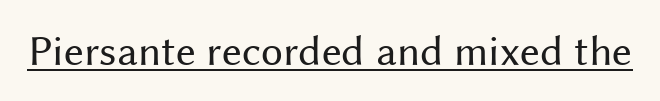
Q: Is the text bold? A: No.
Q: Is the text italic (slanted)? A: No, it is upright.
Q: Is the typeface a serif or a sans-serif typeface? A: Sans-serif.
Q: Is the text underlined? A: Yes.
Q: Is the spacing between letters normal or unusually wide? A: Normal.
Q: Width (condensed, normal, or wide)? A: Normal.
Q: Stroke contrast? A: Medium.
Q: x-height? A: Medium.
Q: Monospaced? A: No.
